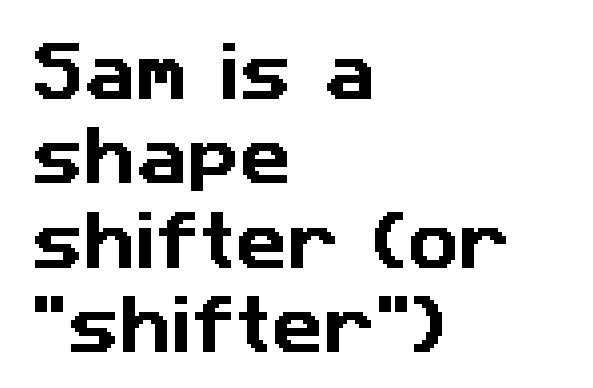
The image shows 64 px sans-serif type; set left-aligned, normal line spacing (1.32x), normal letter spacing, not underlined; low stroke contrast and a medium x-height.
